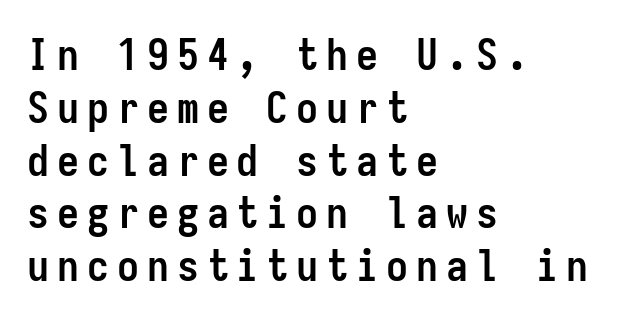
Q: Is the text bold? A: Yes.
Q: Is the text italic (slanted)? A: No, it is upright.
Q: Is the typeface a serif or a sans-serif typeface? A: Sans-serif.
Q: Is the text underlined? A: No.
Q: How is the paragraph aligned? A: Left-aligned.
Q: Width (condensed, normal, or wide)? A: Condensed.
Q: Stroke contrast? A: Low.
Q: x-height? A: Medium.
Q: Monospaced? A: Yes.
